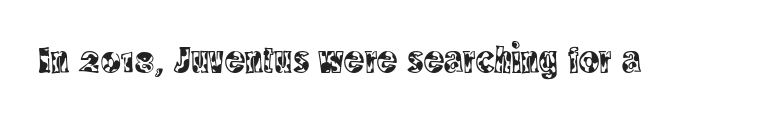
The image shows 38 px condensed serif type, upright; set normal letter spacing, not underlined; a large x-height.
